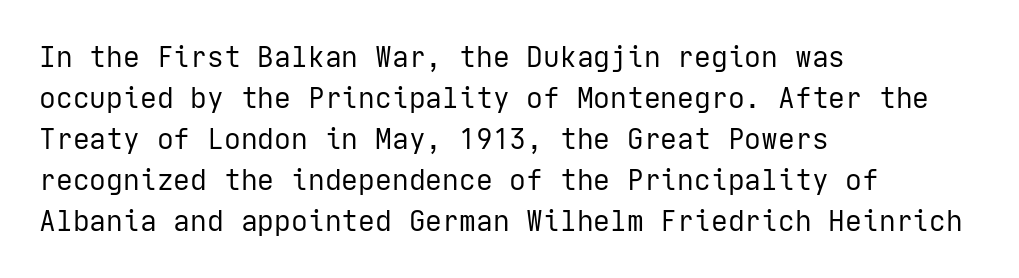
Decoration check: the copy has no underline. Think standard paragraph weight, or any step lighter than that. The rendering shows plain stroke endings on the letterforms — a sans-serif design. The tracking reads as untouched default to a designer's eye. Notice how the stems are strictly vertical — no italics here. Horizontal bands of white between lines are of average thickness.
